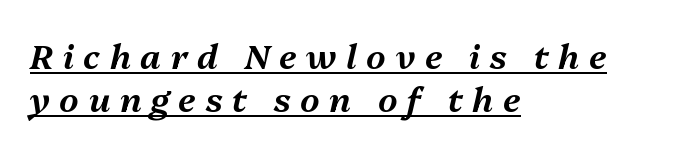
The image shows 34 px text type, italic (leaning right); set left-aligned, normal line spacing (1.26x), unusually wide letter spacing (+0.28 em), underlined; medium stroke contrast and a medium x-height.
